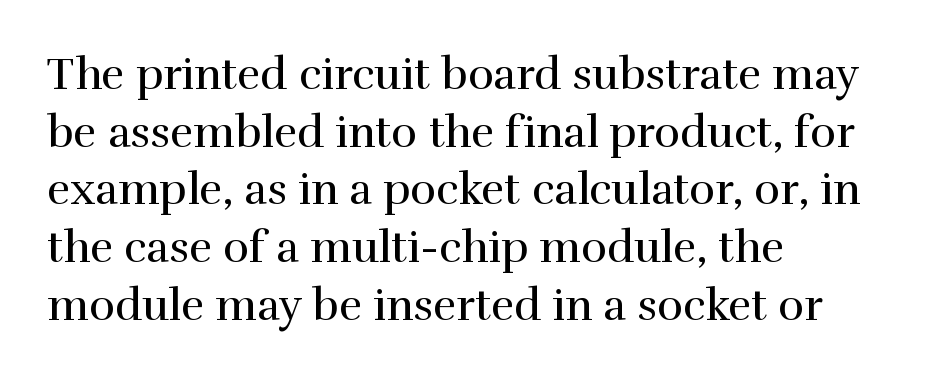
The image shows 44 px regular-weight serif type, upright; set left-aligned, normal line spacing (1.31x), normal letter spacing, not underlined; a medium x-height.
